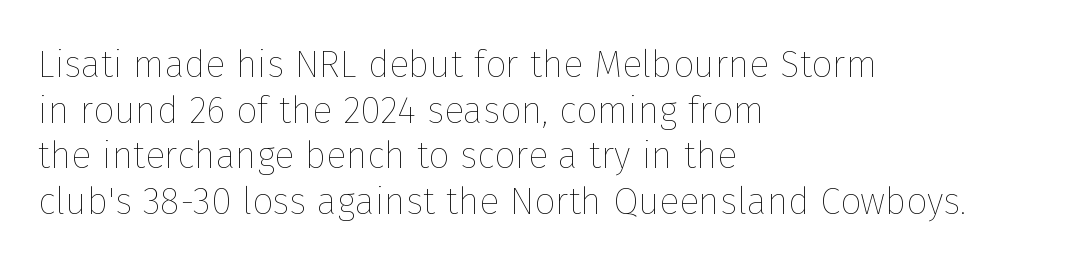
On a weight scale, this lands at 450 or below. Spacing between characters is what you'd get straight out of the box. Each letter keeps its own natural width here, so spacing adapts to shape. Words float on clear page, feet unadorned.
